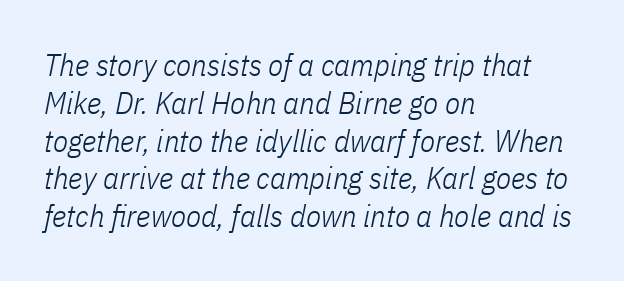
{"italic": "yes", "lean": "right", "slant_degrees": 11, "bold": "no", "weight": "light", "width": "condensed", "stroke_contrast": "low", "x_height": "medium", "monospaced": "no", "underline": "no", "align": "left", "line_spacing_ratio": 1.22, "letter_spacing": "normal", "letter_spacing_em": 0.0, "glyph_px": 31}
